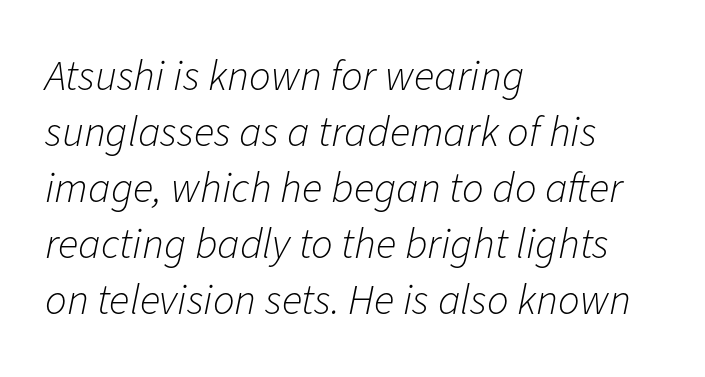
The image shows 43 px light type, italic (leaning right); set left-aligned, normal line spacing (1.3x), normal letter spacing, not underlined; low stroke contrast and a medium x-height.
